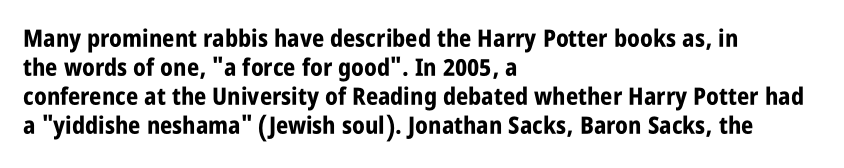
The image shows 24 px bold type, upright; set left-aligned, line spacing 1.21x, normal letter spacing, not underlined.
